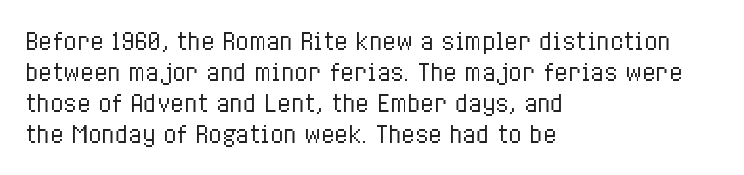
{"italic": "no", "bold": "no", "underline": "no", "align": "left", "line_spacing": "normal", "line_spacing_ratio": 1.41, "letter_spacing": "normal", "letter_spacing_em": 0.0, "glyph_px": 22}
